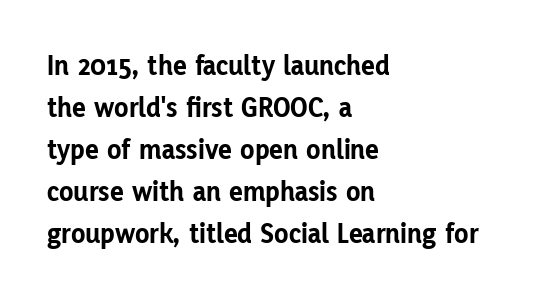
Q: Is the text bold? A: Yes.
Q: Is the text italic (slanted)? A: No, it is upright.
Q: Is the typeface a serif or a sans-serif typeface? A: Sans-serif.
Q: Is the text underlined? A: No.
Q: How is the paragraph aligned? A: Left-aligned.
Q: Is the spacing between letters normal or unusually wide? A: Normal.
Q: Is the spacing between lines tight, normal or loose? A: Normal.
Q: Width (condensed, normal, or wide)? A: Normal.
Q: Stroke contrast? A: Low.
Q: x-height? A: Medium.
Q: Monospaced? A: No.
